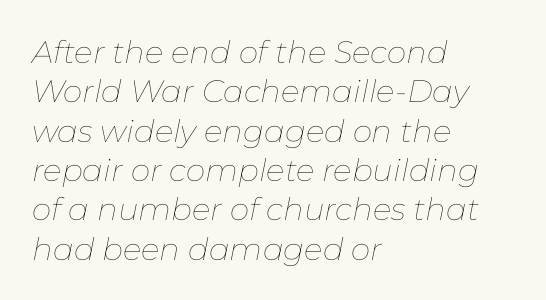
{"italic": "yes", "lean": "right", "slant_degrees": 11, "bold": "no", "weight": "thin", "width": "normal", "stroke_contrast": "low", "x_height": "medium", "monospaced": "no", "underline": "no", "align": "left", "line_spacing": "normal", "line_spacing_ratio": 1.27, "letter_spacing": "normal", "letter_spacing_em": 0.0, "glyph_px": 31}
